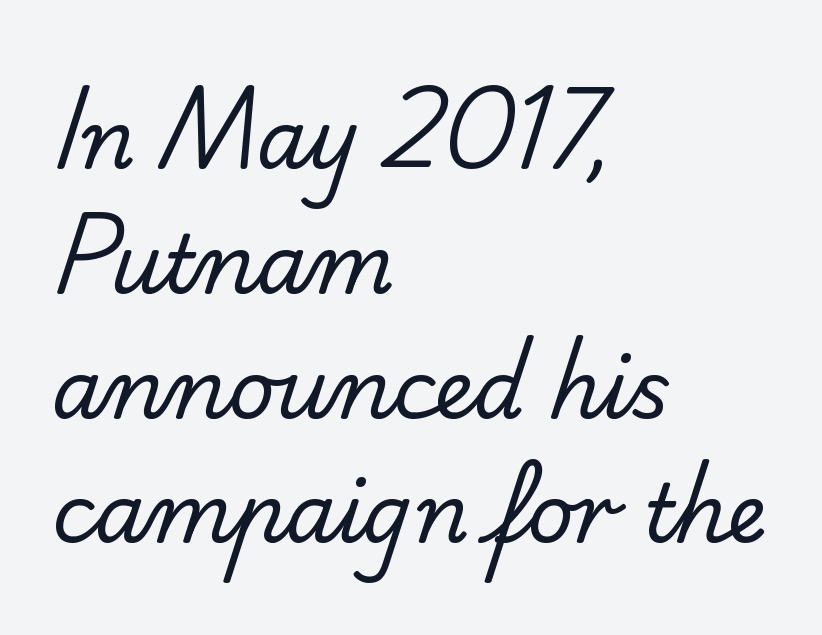
Is the block centered? No — it sits flush against the left margin. The passage shown is not underscored anywhere. Is this a fixed-width face? No — the glyphs have proportional, varying widths. The gaps between neighbouring characters are ordinary and unremarkable. The passage shown stacks its lines at a standard gap.
